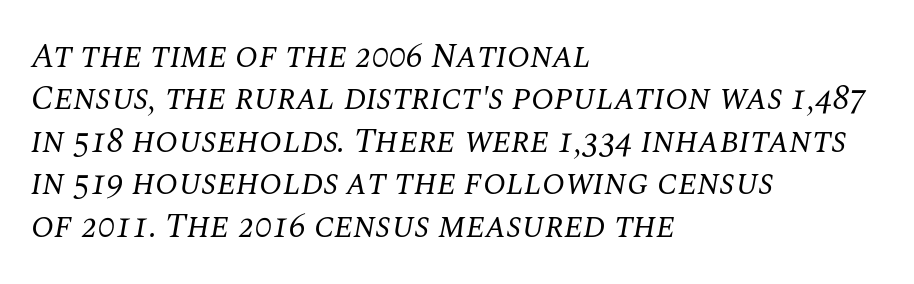
The image shows 34 px regular-weight serif type, italic (leaning right); set left-aligned, normal line spacing (1.25x), normal letter spacing, not underlined; medium stroke contrast and a large x-height.
